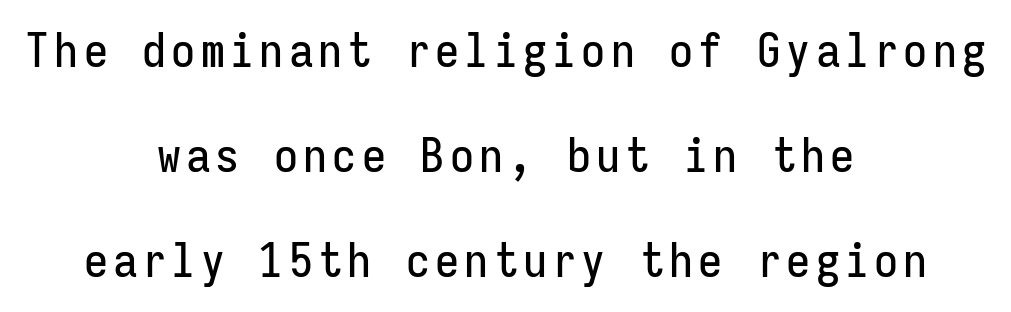
A typesetter would label this face a sans. Compared with a flush-left layout, this one balances lines on the center instead. These lines are rendered in a fixed-pitch font. Descender tails drop into unmarked territory. Leading is clearly above the norm, producing a sparse column.
